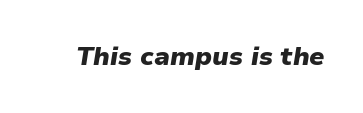
Q: Is the text bold? A: Yes.
Q: Is the text italic (slanted)? A: Yes, it leans right by about 9 degrees.
Q: Is the text underlined? A: No.
Q: Is the spacing between letters normal or unusually wide? A: Normal.
